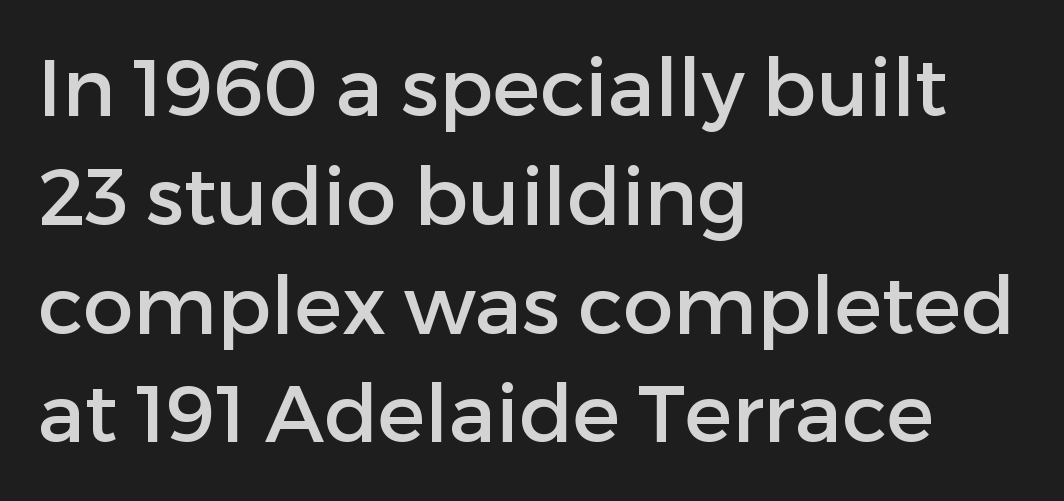
Letterform terminals end flat and unadorned throughout the passage. Bare-footed words on every line. Students, note that the glyphs here touch the page at normal intervals. Designer's note — italics off, roman on. Quick note: interline space is typical. Where is the straight margin? On the left.
